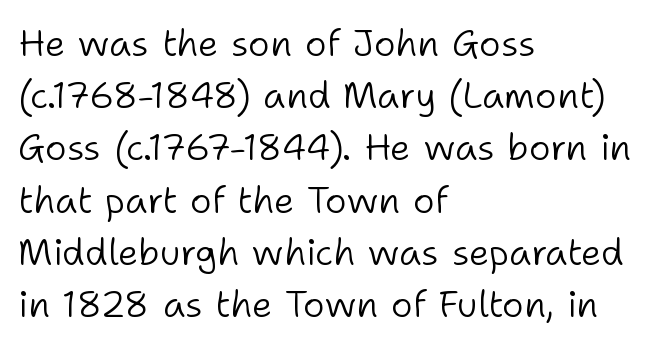
{"serif": "no", "italic": "no", "bold": "no", "weight": "light", "width": "normal", "stroke_contrast": "low", "x_height": "medium", "monospaced": "no", "underline": "no", "align": "left", "line_spacing": "normal", "line_spacing_ratio": 1.41, "letter_spacing": "normal", "letter_spacing_em": 0.0, "glyph_px": 37}
